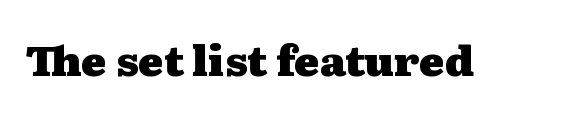
Q: Is the text bold? A: Yes.
Q: Is the text italic (slanted)? A: No, it is upright.
Q: Is the typeface a serif or a sans-serif typeface? A: Serif.
Q: Is the text underlined? A: No.
Q: Is the spacing between letters normal or unusually wide? A: Normal.
Q: Width (condensed, normal, or wide)? A: Wide.
Q: Stroke contrast? A: Medium.
Q: x-height? A: Medium.
Q: Monospaced? A: No.
